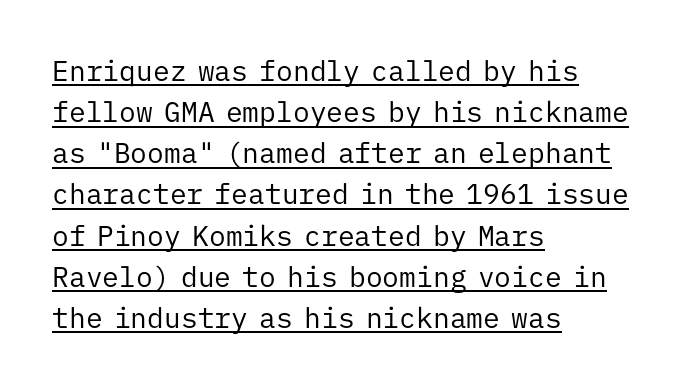
The image shows 28 px regular-weight sans-serif type, upright, monospaced; set left-aligned, normal line spacing (1.47x), normal letter spacing, underlined; low stroke contrast and a medium x-height.
